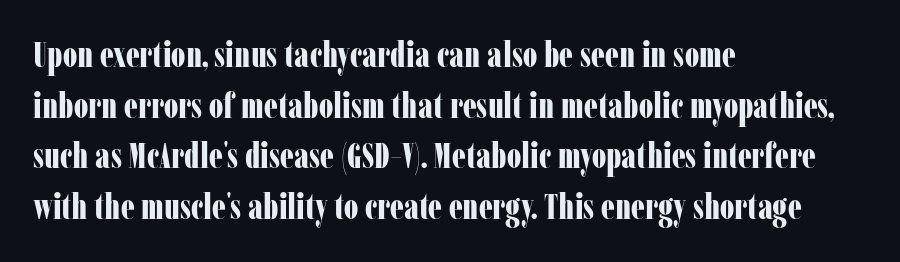
{"serif": "yes", "italic": "no", "bold": "yes", "weight": "bold", "width": "condensed", "stroke_contrast": "low", "x_height": "medium", "monospaced": "no", "underline": "no", "align": "left", "line_spacing": "normal", "line_spacing_ratio": 1.45, "letter_spacing": "normal", "letter_spacing_em": 0.0, "glyph_px": 35}
